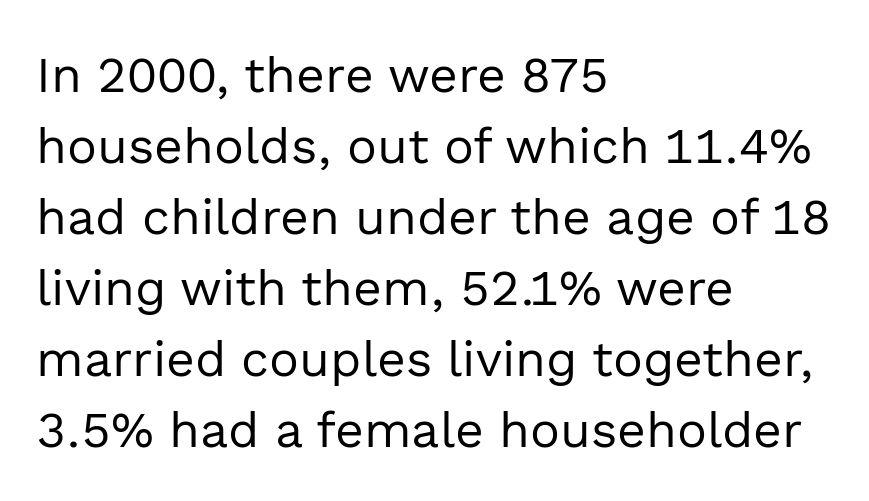
Underline: absent. Is this a sans? Yes — the strokes have no serifs. No heavy texture on the line: the type isn't bold. If you drew a line through each stem, it would be perfectly vertical.
